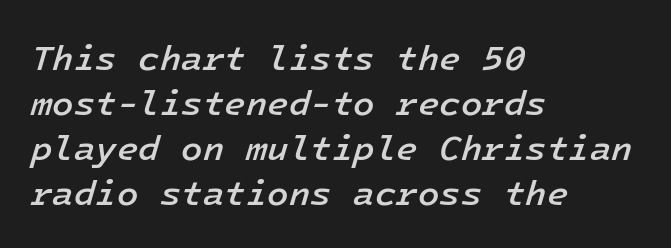
Q: Is the text bold? A: Semi-bold.
Q: Is the text italic (slanted)? A: Yes, it leans right by about 16 degrees.
Q: Is the text underlined? A: No.
Q: How is the paragraph aligned? A: Left-aligned.
Q: Is the spacing between letters normal or unusually wide? A: Normal.
Q: Is the spacing between lines tight, normal or loose? A: Normal.
Q: Width (condensed, normal, or wide)? A: Normal.
Q: Stroke contrast? A: Low.
Q: x-height? A: Medium.
